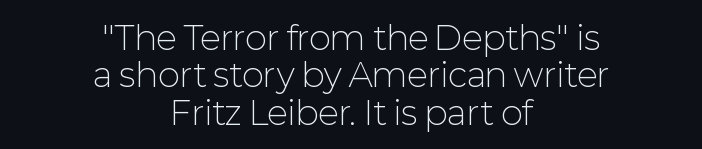
The image shows 33 px light sans-serif type, upright; set centered, tight line spacing (1.13x), normal letter spacing, not underlined; low stroke contrast and a medium x-height.
